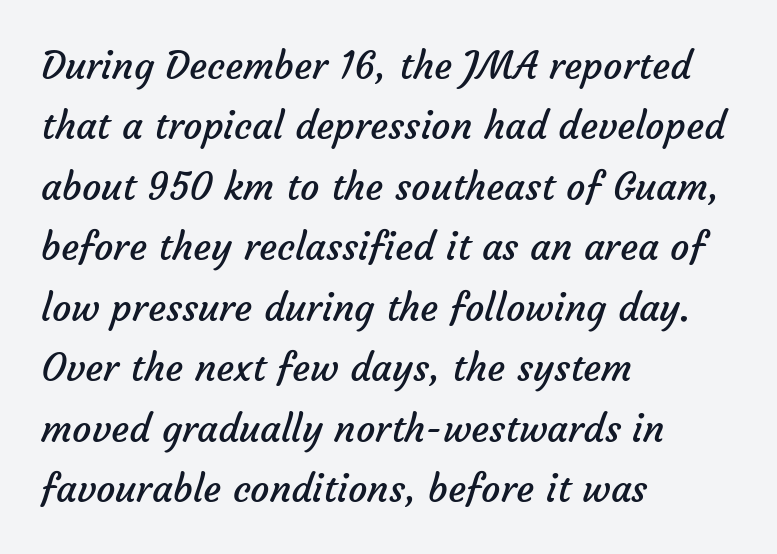
{"serif": "no", "bold": "no", "weight": "regular", "width": "normal", "stroke_contrast": "low", "x_height": "medium", "monospaced": "no", "underline": "no", "align": "left", "line_spacing": "normal", "line_spacing_ratio": 1.59, "letter_spacing": "normal", "letter_spacing_em": 0.0, "glyph_px": 38}
